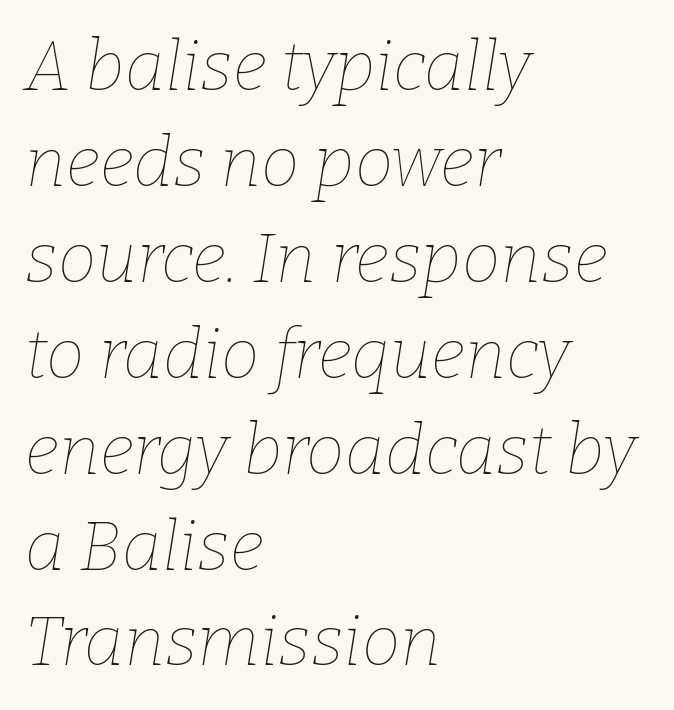
You could call the tracking neutral — neither tight nor loose. Leftover space on each line is placed entirely after the last word. This sample uses an oblique cut, with every glyph tilted off the vertical. Looks like regular typesetting: each glyph gets only the width it needs. Vertically, the passage feels balanced, rows spaced as you'd expect.
